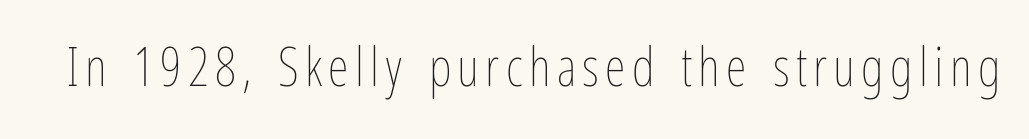
{"italic": "no", "bold": "no", "weight": "thin", "width": "condensed", "stroke_contrast": "low", "x_height": "medium", "monospaced": "no", "underline": "no", "glyph_px": 53}
